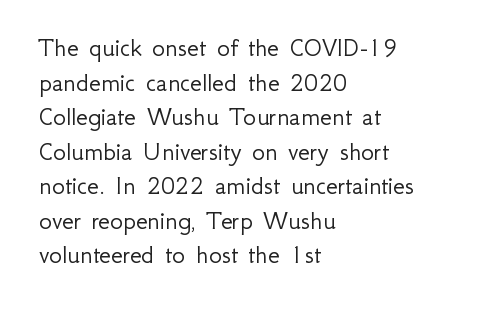
{"italic": "no", "bold": "no", "underline": "no", "align": "left", "line_spacing": "normal", "line_spacing_ratio": 1.28, "letter_spacing": "normal", "letter_spacing_em": 0.0, "glyph_px": 27}
